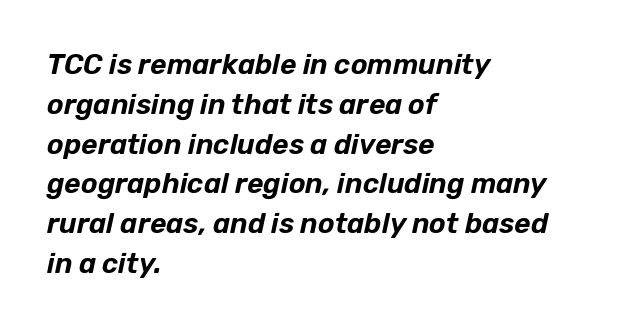
The image shows 28 px text type, italic (leaning right); set left-aligned, normal line spacing (1.42x), normal letter spacing, not underlined; low stroke contrast and a medium x-height.
